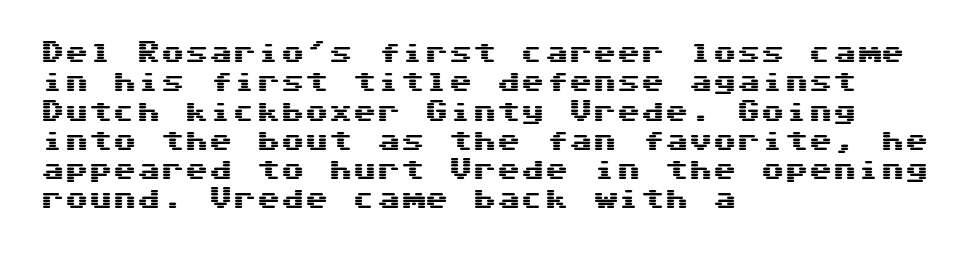
Q: Is the text italic (slanted)? A: No, it is upright.
Q: Is the text underlined? A: No.
Q: How is the paragraph aligned? A: Left-aligned.
Q: Is the spacing between letters normal or unusually wide? A: Normal.
